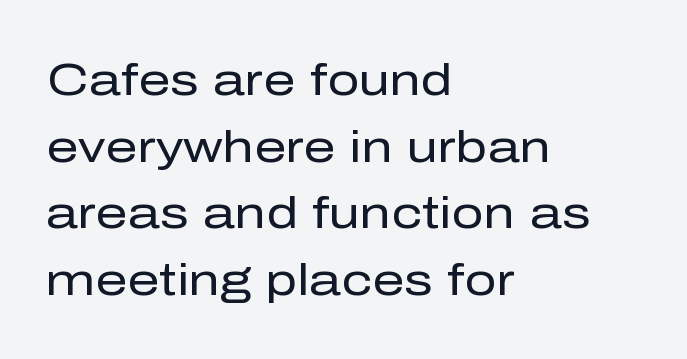
These lines are rendered in a variable-pitch font. No feet cap the strokes, marking this as sans-serif type. Is the type heavy? It reads as light-to-regular instead. Posture: upright roman.
